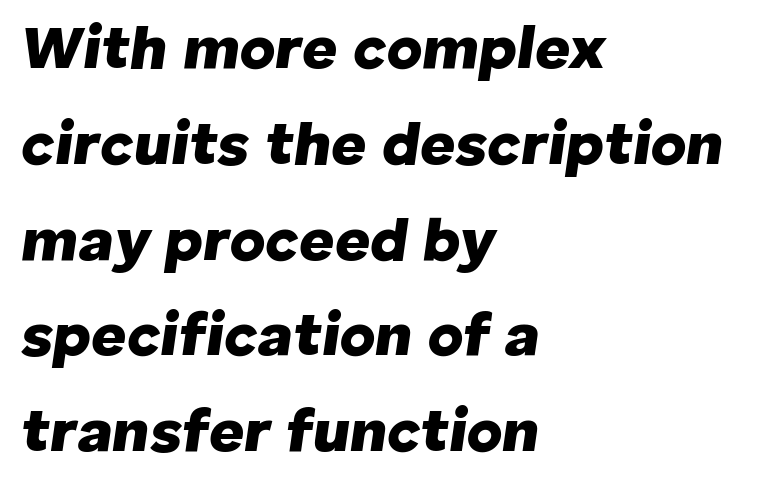
Honestly, there is no underline to notice here at all. A typesetter would call this zero additional tracking. Students, this is bold: see how much ink each stroke carries. The lines sit at an ordinary, default distance from one another. Think of a printed novel: that variable character pitch is what you see here. This rendering uses left alignment, leaving the right contour irregular.
